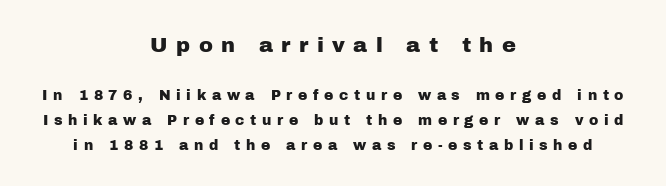
The image shows 21 px text type, upright; set centered, line spacing 1.81x, unusually wide letter spacing (+0.4 em), not underlined; the first (top) block is 1.5x larger.
